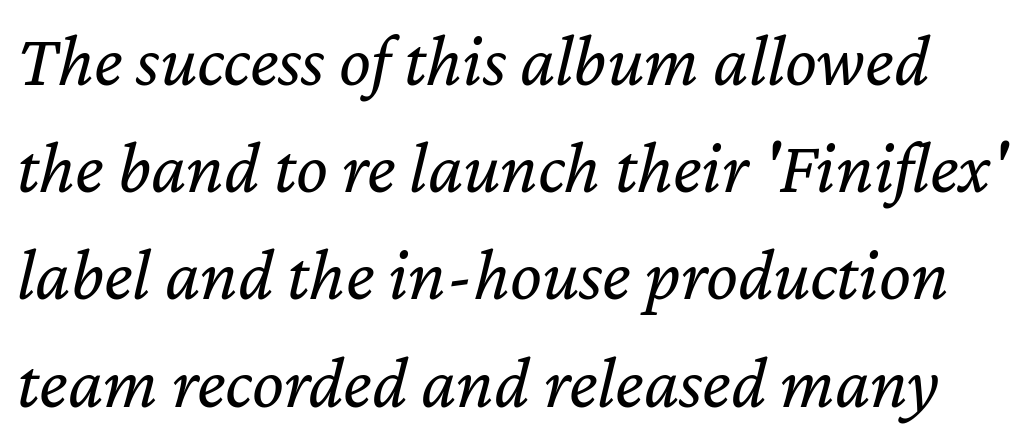
How would I describe the line gaps? Plain and ordinary. A light-to-regular cut is what we see here. Each letter keeps its own natural width here, so spacing adapts to shape. Default kerning and tracking; the words read as compact shapes. Tall strokes in this sample are angled rather than plumb.
